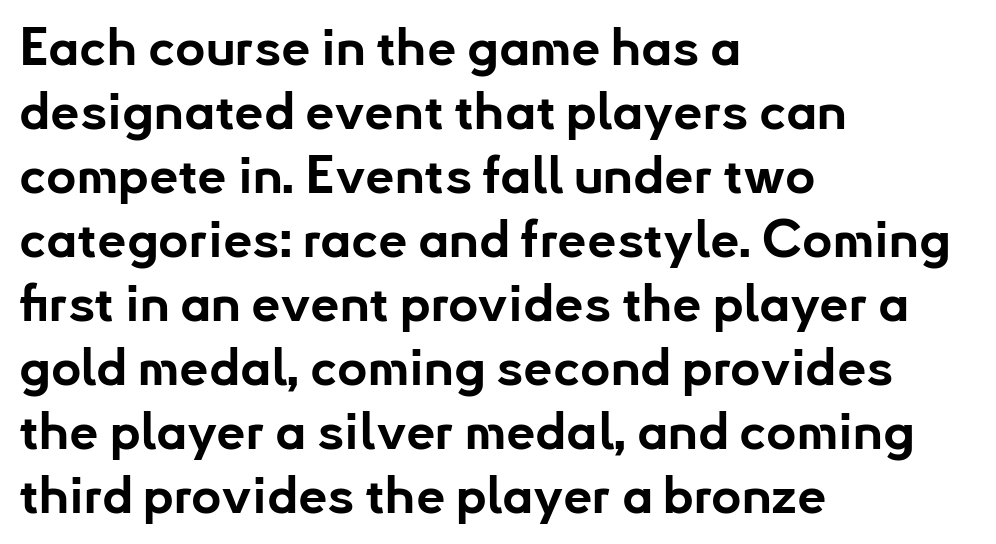
Q: Is the text bold? A: Yes.
Q: Is the text italic (slanted)? A: No, it is upright.
Q: Is the typeface a serif or a sans-serif typeface? A: Sans-serif.
Q: Is the text underlined? A: No.
Q: How is the paragraph aligned? A: Left-aligned.
Q: Is the spacing between letters normal or unusually wide? A: Normal.
Q: Width (condensed, normal, or wide)? A: Normal.
Q: Stroke contrast? A: Low.
Q: x-height? A: Small.
Q: Monospaced? A: No.
